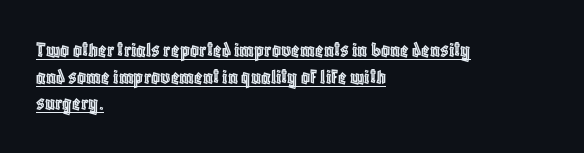
A roman cut, with each character standing at attention. This is underlined copy, the kind a proofreader might mark for attention. Each word holds together tightly as a unit, with standard inter-letter gaps. One-word summary of the alignment: left.
